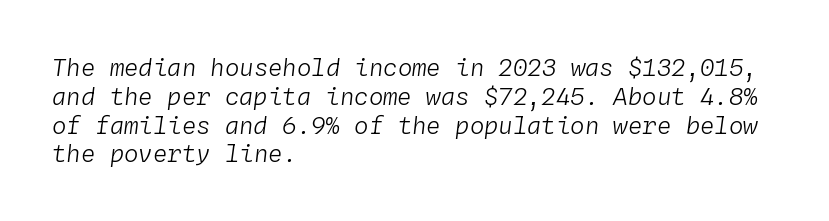
{"italic": "yes", "lean": "right", "slant_degrees": 4, "bold": "no", "underline": "no", "align": "left", "line_spacing_ratio": 1.2, "letter_spacing": "normal", "letter_spacing_em": 0.0, "glyph_px": 24}
